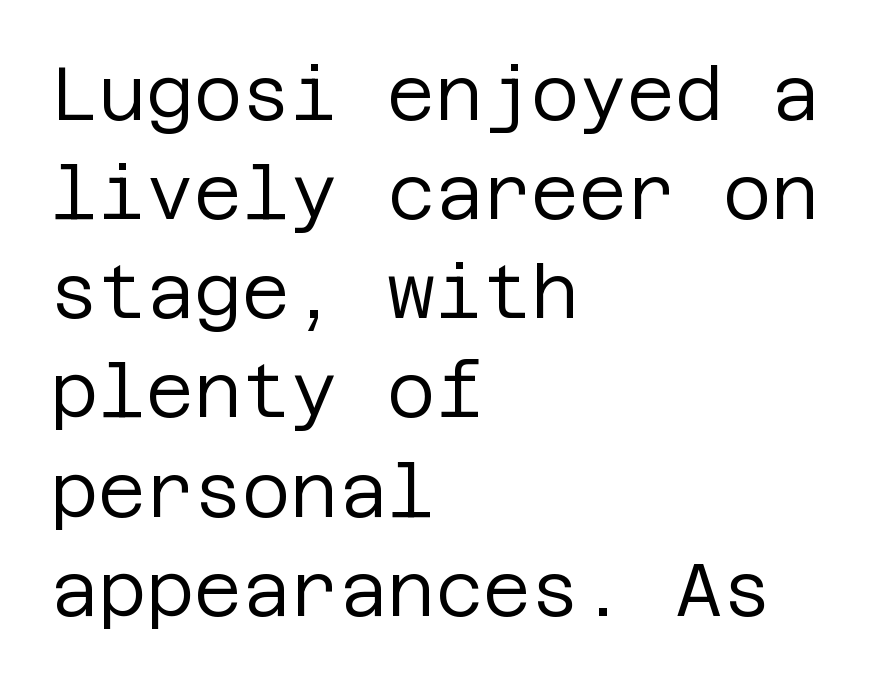
Q: Is the text bold? A: No.
Q: Is the text italic (slanted)? A: No, it is upright.
Q: Is the typeface a serif or a sans-serif typeface? A: Sans-serif.
Q: Is the text underlined? A: No.
Q: How is the paragraph aligned? A: Left-aligned.
Q: Is the spacing between letters normal or unusually wide? A: Normal.
Q: Is the spacing between lines tight, normal or loose? A: Normal.
Q: Width (condensed, normal, or wide)? A: Normal.
Q: Stroke contrast? A: Low.
Q: x-height? A: Large.
